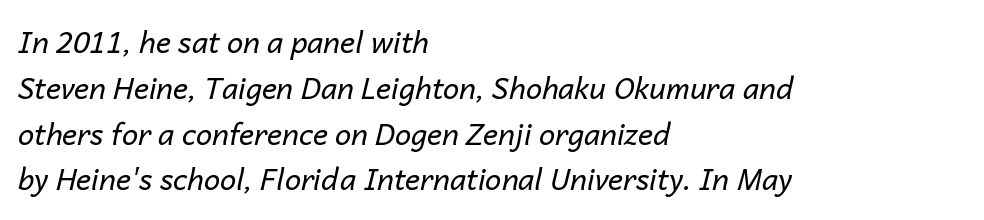
The lines sit at an ordinary, default distance from one another. A bare baseline throughout the passage. The font's italic variant was chosen for this text. You could call the tracking neutral — neither tight nor loose. Line beginnings align vertically; line endings do not.
